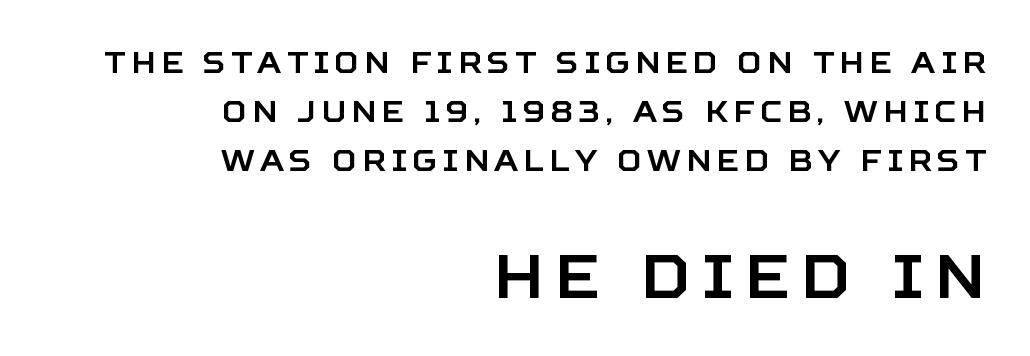
Serif or sans? Sans — the stroke terminals are bare. Do the characters align in a grid? No, the font is proportional. Italic: no, the glyphs are upright roman. This sample is right-justified, so line beginnings fall wherever the words allow. Typesetter's note — lower block bumped up in size, upper block left smaller.
